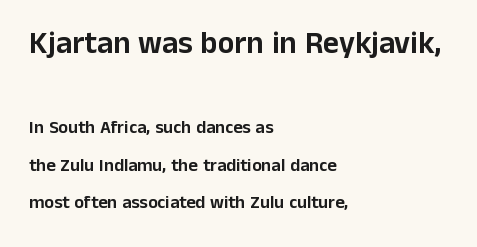
The image shows 31 px sans-serif type, upright; set left-aligned, loose line spacing (2.1x), normal letter spacing, not underlined; the first (top) block is 1.72x larger; low stroke contrast and a medium x-height.
